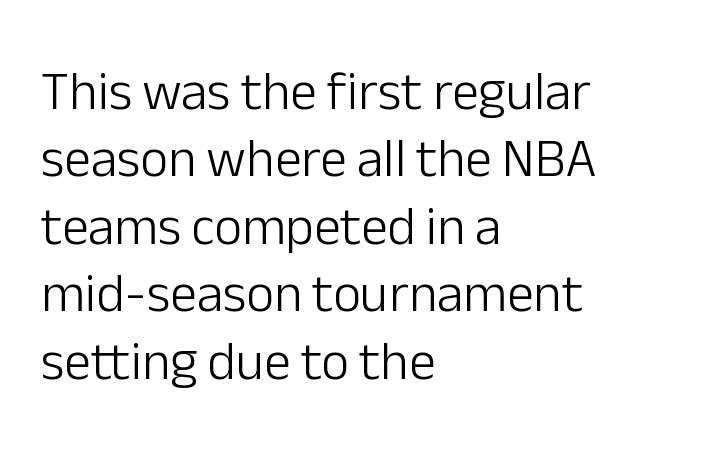
{"serif": "no", "italic": "no", "bold": "no", "weight": "light", "width": "normal", "stroke_contrast": "low", "x_height": "medium", "monospaced": "no", "underline": "no", "align": "left", "line_spacing": "normal", "line_spacing_ratio": 1.25, "letter_spacing": "normal", "letter_spacing_em": 0.0, "glyph_px": 54}
